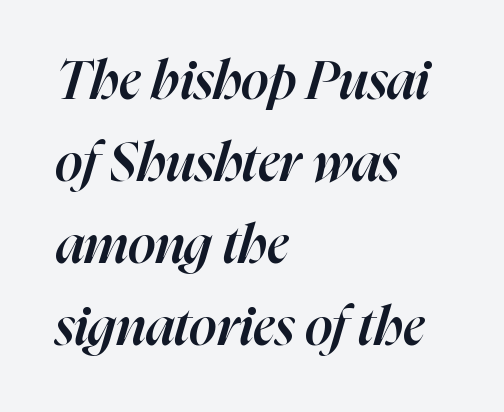
{"italic": "yes", "lean": "right", "slant_degrees": 16, "bold": "semi", "weight": "semibold", "width": "normal", "stroke_contrast": "high", "x_height": "medium", "monospaced": "no", "underline": "no", "align": "left", "line_spacing": "normal", "line_spacing_ratio": 1.52, "letter_spacing": "normal", "letter_spacing_em": 0.0, "glyph_px": 54}
